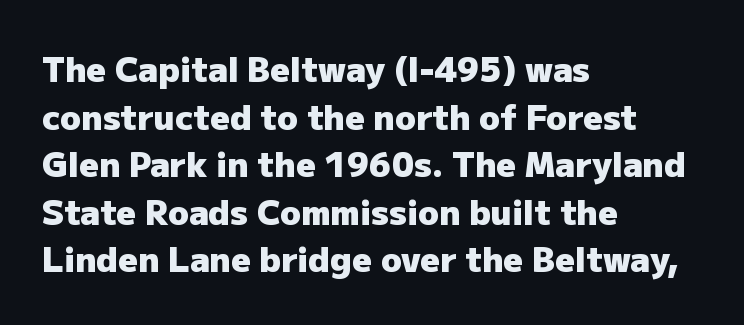
Descenders are the only things crossing below the line. Evenly set lines give the paragraph a standard silhouette. These lines keep a tight, regular rhythm from letter to letter. Every letter is thick-stroked: bold, no question. The typeface chosen for these lines omits serifs.
